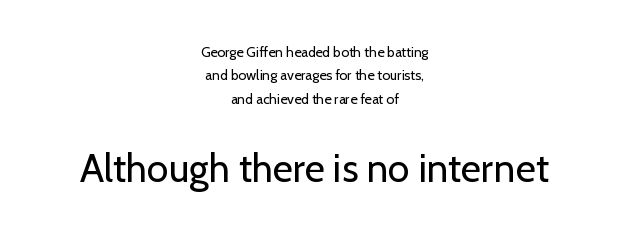
Think standard paragraph weight, or any step lighter than that. A typesetter would label this face a sans. This sample is center-justified, so both line endings float freely. Bigger letters appear in the bottom chunk; the top chunk is reduced. Looks like regular typesetting: each glyph gets only the width it needs.
